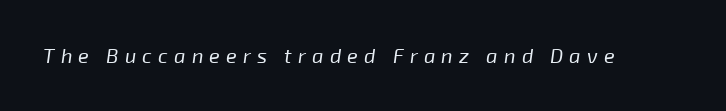
The image shows 20 px text type, italic (leaning right); set unusually wide letter spacing (+0.31 em), not underlined.
